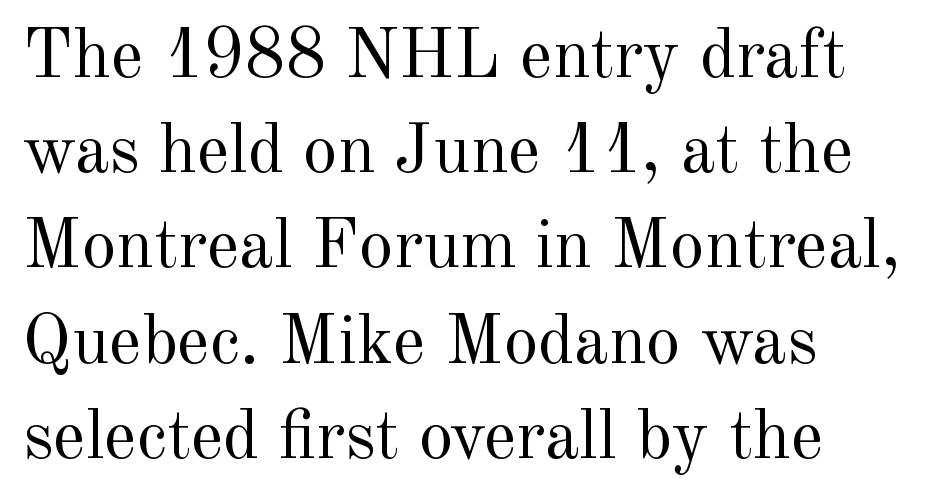
The font family rendered here belongs to the serif group. The words here are not underlined. Character widths vary here, with narrow letters taking less room than wide ones. There is no visible air inserted between adjacent glyphs. No chunkiness to these letters — they're not bold.
